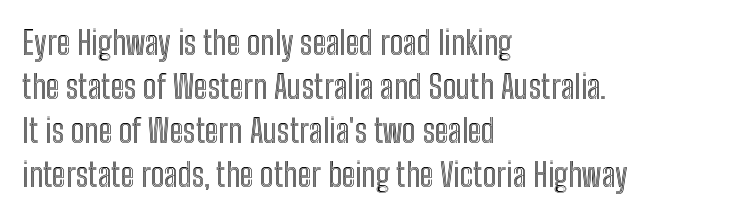
The letters advance in unequal steps, a hallmark of proportional type. Letters rest on an invisible, unmarked baseline. The designer left line spacing at the default. A typesetter would mark this as roman, not italic. Where is the straight margin? On the left. The tracking reads as untouched default to a designer's eye.
